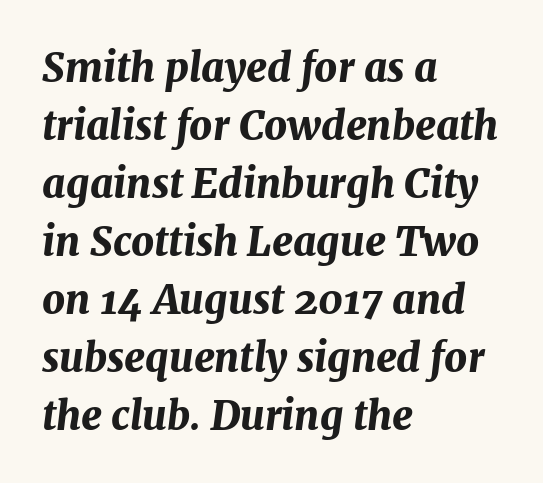
The image shows 40 px bold type, italic (leaning right); set left-aligned, normal line spacing (1.45x), normal letter spacing, not underlined; medium stroke contrast and a medium x-height.
